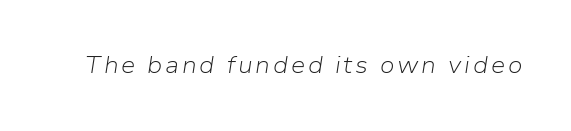
Would a proofreader flag this as italicized? Yes. Weight: in the light-to-regular range. Descender tails drop into unmarked territory.
